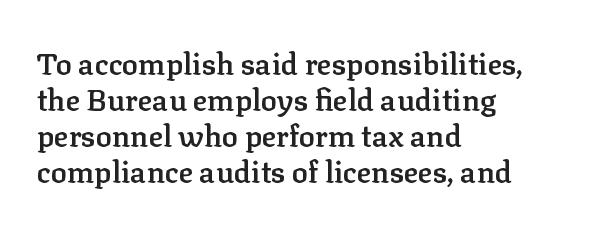
The paragraph shown leans on its left margin. Unlike italic type, these characters show no tilt at all. The text was rendered using a seriffed face with decorative stroke endings. The letters are semibold — heavier than regular but short of a full bold.
